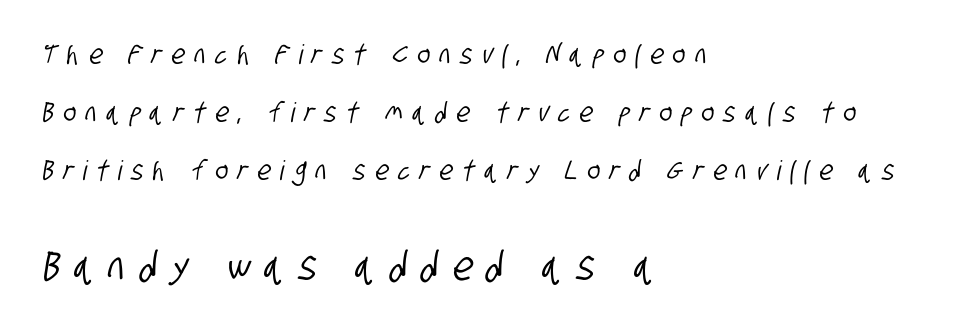
Q: Is the typeface a serif or a sans-serif typeface? A: Sans-serif.
Q: Is the text underlined? A: No.
Q: How is the paragraph aligned? A: Left-aligned.
Q: Is the spacing between letters normal or unusually wide? A: Unusually wide.
Q: Is the spacing between lines tight, normal or loose? A: Loose.
Q: Which block of text is set in a larger size, the first (top) or the second (bottom)? A: The second (bottom) one.
Q: Width (condensed, normal, or wide)? A: Condensed.
Q: Stroke contrast? A: Low.
Q: x-height? A: Large.
Q: Monospaced? A: No.
